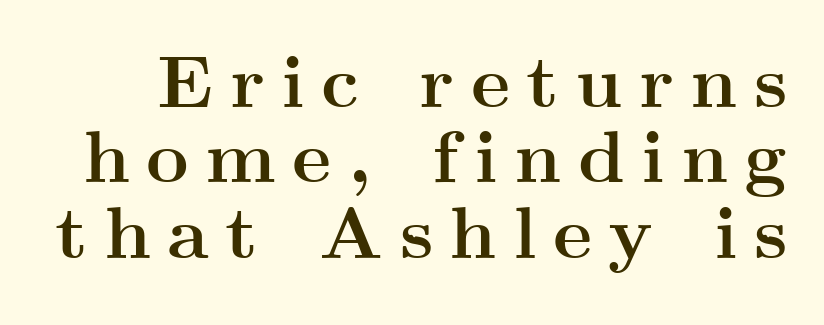
{"serif": "yes", "italic": "no", "bold": "yes", "weight": "semibold", "width": "wide", "stroke_contrast": "medium", "x_height": "small", "monospaced": "no", "underline": "no", "line_spacing": "tight", "line_spacing_ratio": 1.02, "letter_spacing": "wide", "letter_spacing_em": 0.22, "glyph_px": 74}
